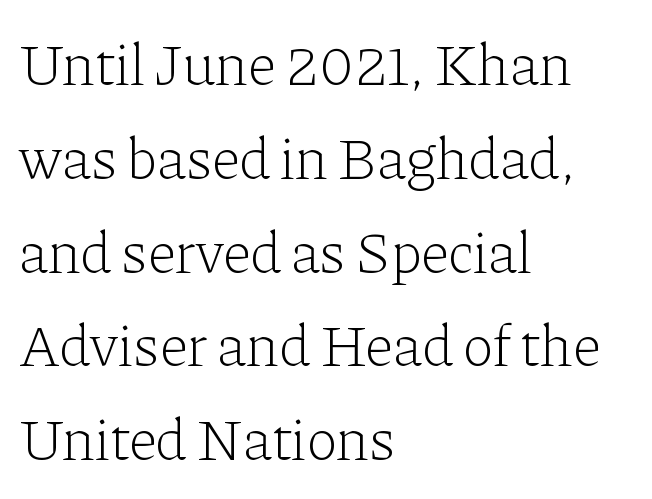
Serifs: yes, visible at the terminals of the letterforms. The space beneath each line is pristine and unruled. Is the letter spacing exaggerated? No — it looks like the ordinary default. Spacing verdict: proportional, widths tailored to each character.
